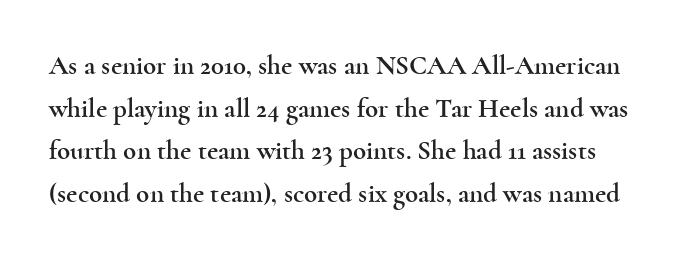
The letters sit at their default tracking, neither squeezed nor spread. Decoration check: the copy has no underline. In terms of leading, this rendering sits right in the middle. The type sits square on the baseline with zero lean.
